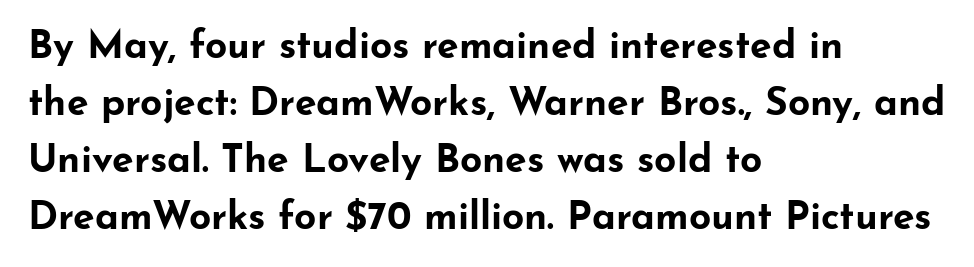
The image shows 39 px bold, wide sans-serif type, upright; set left-aligned, normal line spacing (1.46x), normal letter spacing, not underlined; low stroke contrast and a small x-height.
